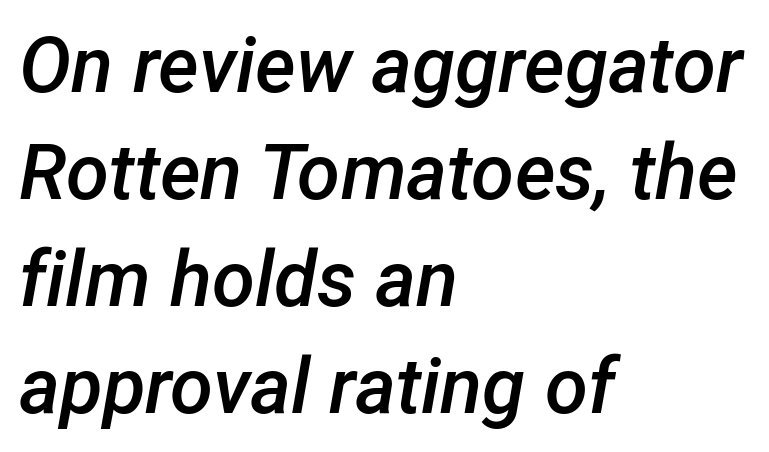
{"italic": "yes", "lean": "right", "slant_degrees": 12, "bold": "semi", "weight": "semibold", "width": "normal", "stroke_contrast": "low", "x_height": "medium", "monospaced": "no", "underline": "no", "align": "left", "line_spacing": "normal", "line_spacing_ratio": 1.37, "letter_spacing": "normal", "letter_spacing_em": 0.0, "glyph_px": 78}
